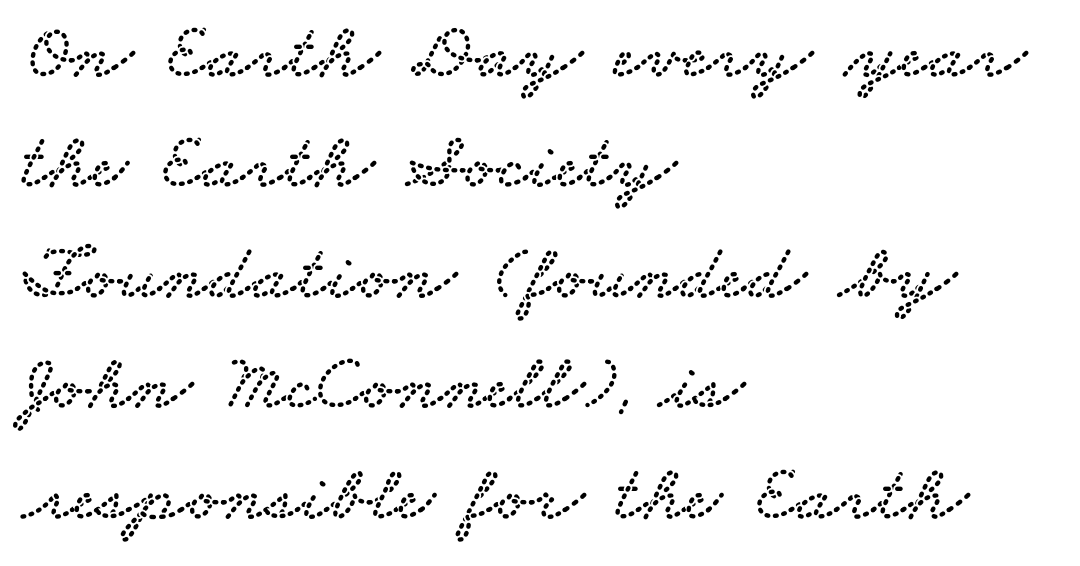
Q: Is the typeface a serif or a sans-serif typeface? A: Serif.
Q: Is the text underlined? A: No.
Q: How is the paragraph aligned? A: Left-aligned.
Q: Is the spacing between letters normal or unusually wide? A: Normal.
Q: Is the spacing between lines tight, normal or loose? A: Normal.
Q: Width (condensed, normal, or wide)? A: Wide.
Q: Stroke contrast? A: Low.
Q: x-height? A: Small.
Q: Monospaced? A: No.
